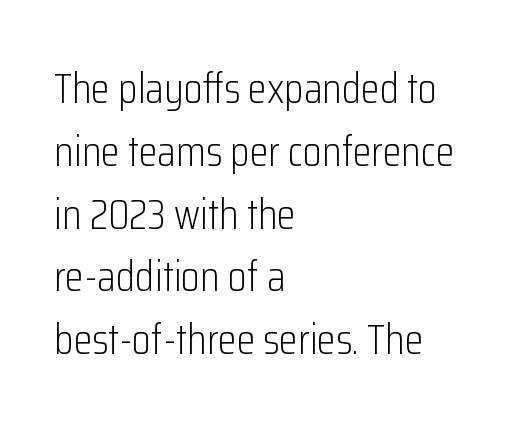
The image shows 43 px light, condensed sans-serif type, upright; set left-aligned, normal line spacing (1.46x), normal letter spacing, not underlined; low stroke contrast and a medium x-height.
